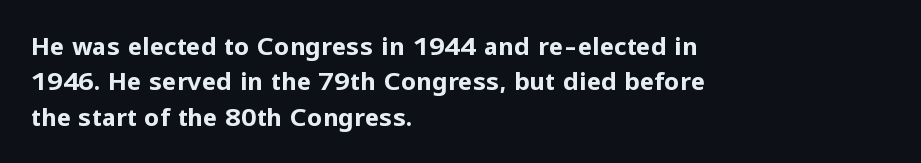
The image shows 24 px bold type, upright; set left-aligned, normal line spacing (1.47x), normal letter spacing, not underlined.
